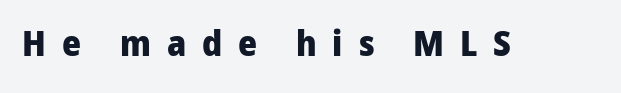
Q: Is the text bold? A: Yes.
Q: Is the text italic (slanted)? A: No, it is upright.
Q: Is the typeface a serif or a sans-serif typeface? A: Sans-serif.
Q: Is the text underlined? A: No.
Q: Is the spacing between letters normal or unusually wide? A: Unusually wide.
Q: Width (condensed, normal, or wide)? A: Normal.
Q: Stroke contrast? A: Low.
Q: x-height? A: Medium.
Q: Monospaced? A: No.
